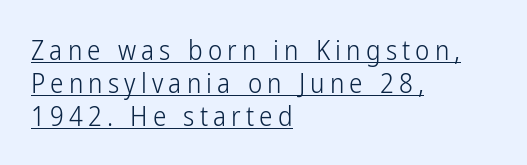
Underlined type. No letter is thick-stroked: the sample isn't bold. These lines are set flush left with a ragged right edge. The letters stand upright; this is a roman face.
